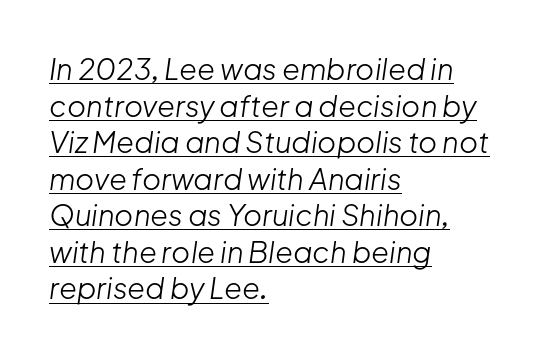
The image shows 29 px light type, italic (leaning right); set left-aligned, normal line spacing (1.26x), normal letter spacing, underlined; low stroke contrast and a medium x-height.
